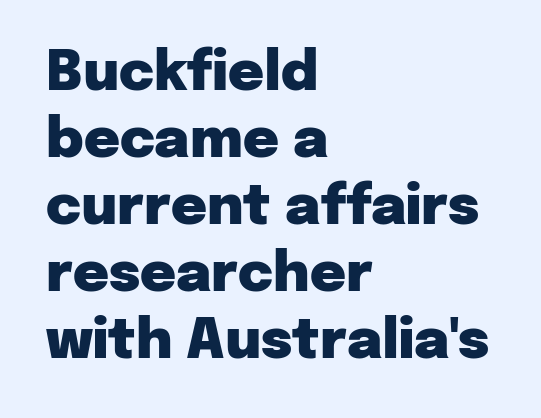
Q: Is the text bold? A: Yes.
Q: Is the text italic (slanted)? A: No, it is upright.
Q: Is the typeface a serif or a sans-serif typeface? A: Sans-serif.
Q: Is the text underlined? A: No.
Q: How is the paragraph aligned? A: Left-aligned.
Q: Is the spacing between letters normal or unusually wide? A: Normal.
Q: Width (condensed, normal, or wide)? A: Normal.
Q: Stroke contrast? A: Low.
Q: x-height? A: Medium.
Q: Monospaced? A: No.
